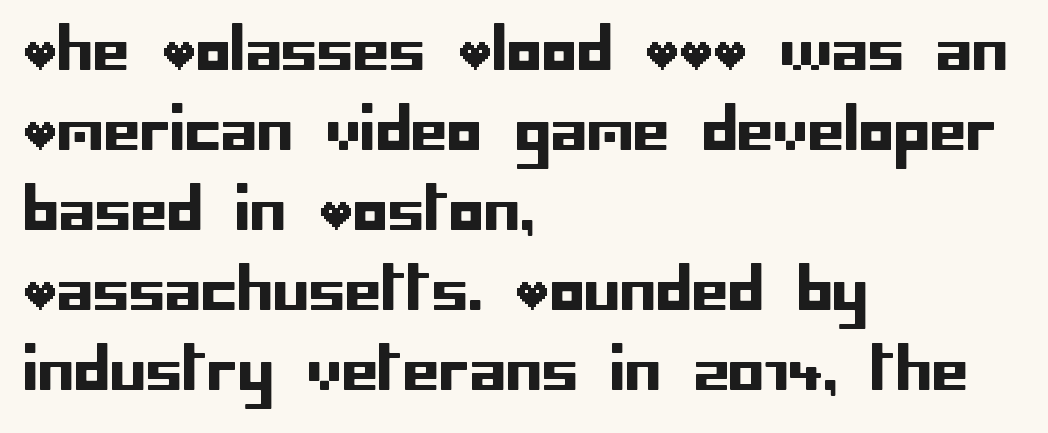
Notice how descenders clear the ascenders below comfortably — that's standard leading. The lines are quadded left. Rule under the text: the space is simply empty. Notice how the stems are strictly vertical — no italics here.
